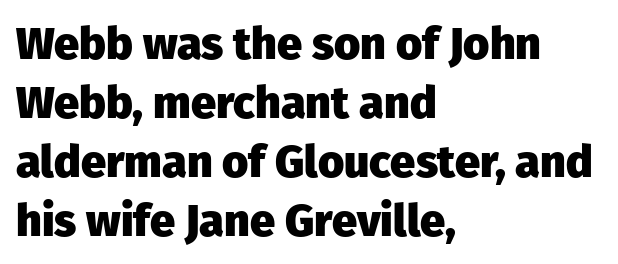
{"serif": "no", "italic": "no", "bold": "yes", "weight": "heavy", "width": "normal", "stroke_contrast": "low", "x_height": "medium", "monospaced": "no", "underline": "no", "align": "left", "line_spacing": "normal", "line_spacing_ratio": 1.31, "letter_spacing": "normal", "letter_spacing_em": 0.0, "glyph_px": 45}
